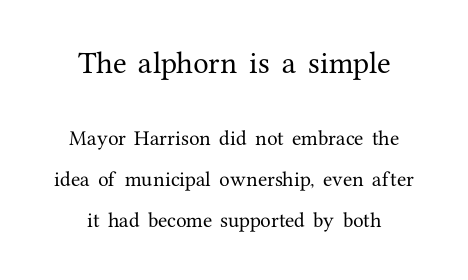
{"italic": "no", "underline": "no", "align": "center", "line_spacing": "loose", "line_spacing_ratio": 2.43, "letter_spacing": "normal", "letter_spacing_em": 0.0, "larger_block": "first", "size_ratio": 1.47, "glyph_px": 25}
